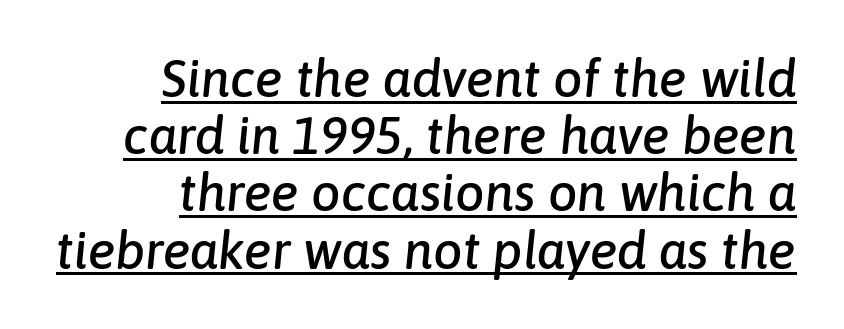
{"italic": "yes", "lean": "right", "slant_degrees": 6, "width": "normal", "stroke_contrast": "low", "x_height": "medium", "monospaced": "no", "underline": "yes", "align": "right", "line_spacing": "tight", "line_spacing_ratio": 1.1, "letter_spacing": "normal", "letter_spacing_em": 0.0, "glyph_px": 52}
